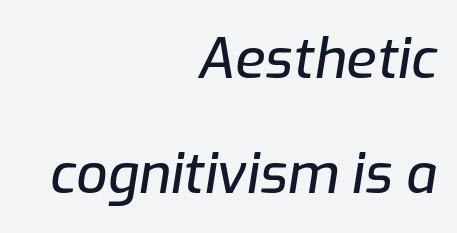
{"italic": "yes", "lean": "right", "slant_degrees": 9, "width": "normal", "stroke_contrast": "low", "x_height": "medium", "monospaced": "no", "underline": "no", "align": "right", "line_spacing": "loose", "line_spacing_ratio": 2.09, "letter_spacing": "normal", "letter_spacing_em": 0.0, "glyph_px": 55}
